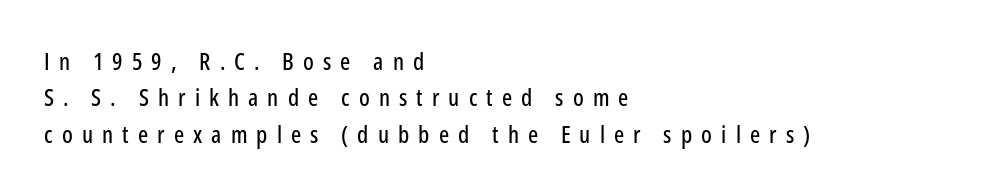
The image shows 24 px text type, upright; set left-aligned, normal line spacing (1.52x), unusually wide letter spacing (+0.38 em), not underlined.
